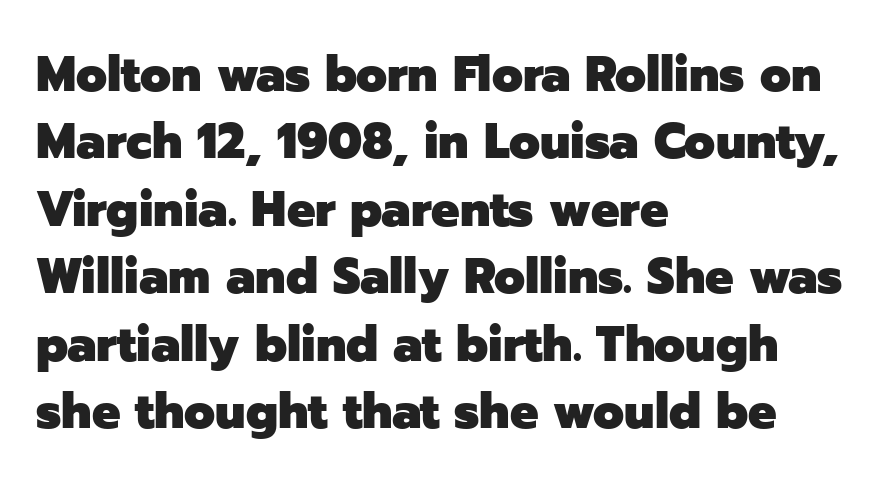
{"serif": "no", "italic": "no", "bold": "yes", "weight": "heavy", "width": "normal", "stroke_contrast": "low", "x_height": "medium", "monospaced": "no", "underline": "no", "align": "left", "line_spacing": "normal", "line_spacing_ratio": 1.35, "letter_spacing": "normal", "letter_spacing_em": 0.0, "glyph_px": 50}
